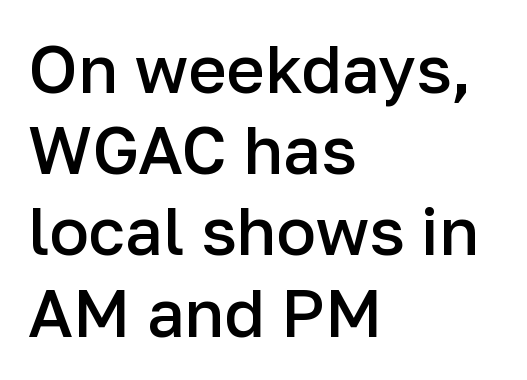
The passage shown is typed in a proportional face where columns would drift. The paragraph has a hard left edge and a soft right edge. Each word holds together tightly as a unit, with standard inter-letter gaps. This sample uses an upright cut, with every glyph sitting square on the baseline. Classification — sans serif. Unmarked baselines from the first word to the last.
